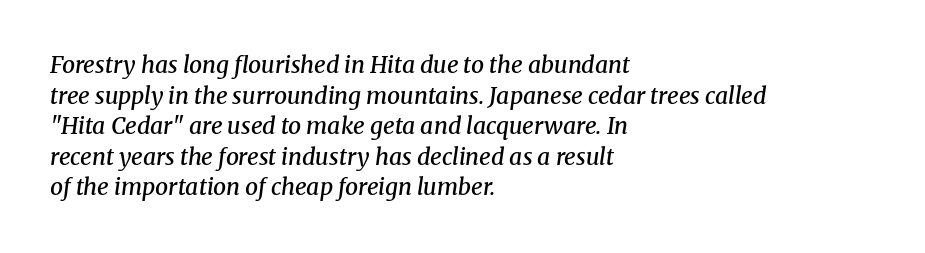
Q: Is the text bold? A: Semi-bold.
Q: Is the text italic (slanted)? A: Yes, it leans right by about 8 degrees.
Q: Is the text underlined? A: No.
Q: How is the paragraph aligned? A: Left-aligned.
Q: Is the spacing between letters normal or unusually wide? A: Normal.
Q: Is the spacing between lines tight, normal or loose? A: Normal.
